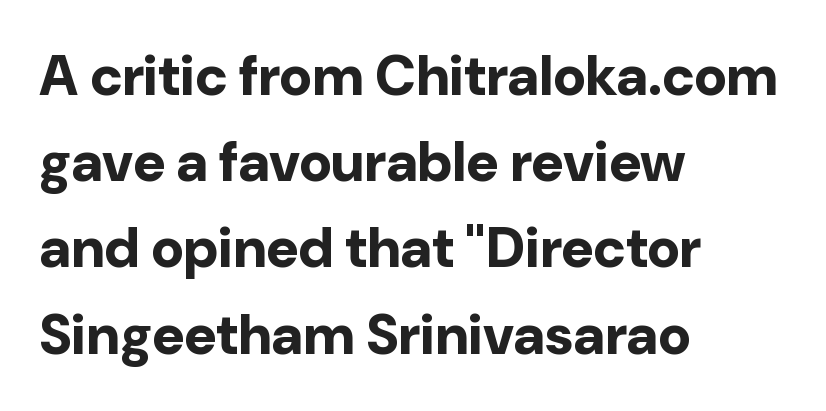
Q: Is the text bold? A: Yes.
Q: Is the text italic (slanted)? A: No, it is upright.
Q: Is the typeface a serif or a sans-serif typeface? A: Sans-serif.
Q: Is the text underlined? A: No.
Q: How is the paragraph aligned? A: Left-aligned.
Q: Is the spacing between letters normal or unusually wide? A: Normal.
Q: Is the spacing between lines tight, normal or loose? A: Normal.
Q: Width (condensed, normal, or wide)? A: Normal.
Q: Stroke contrast? A: Low.
Q: x-height? A: Medium.
Q: Monospaced? A: No.
